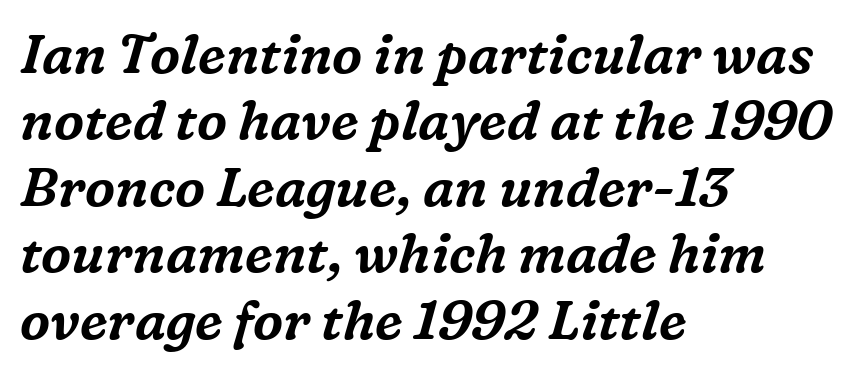
Left-aligned paragraph, ragged on the right. Spacing between characters is what you'd get straight out of the box. Just letters on the line, the space beneath them empty. The font's italic variant was chosen for this text. The type family on display is of the serif kind. Is this a fixed-width face? No — the glyphs have proportional, varying widths.
